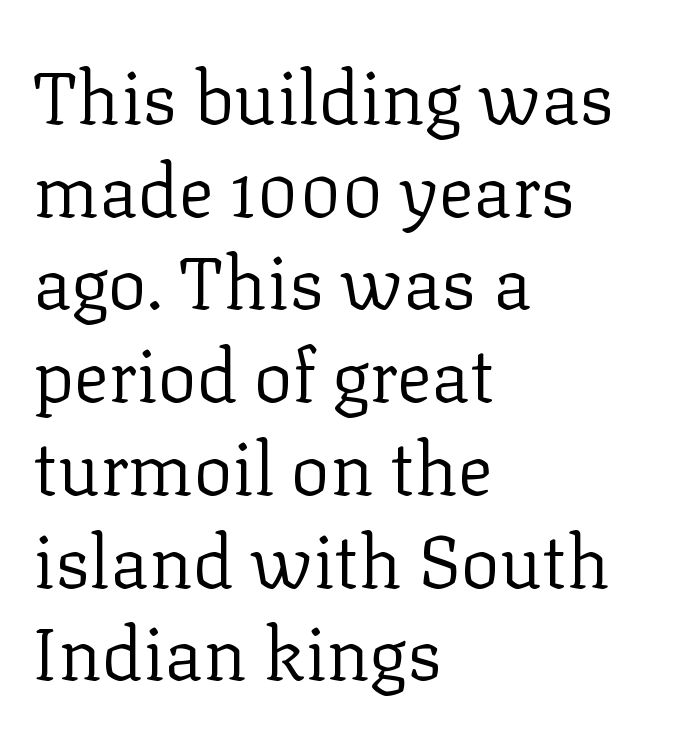
The image shows 73 px regular-weight serif type, upright; set left-aligned, normal line spacing (1.27x), normal letter spacing, not underlined; low stroke contrast and a medium x-height.
